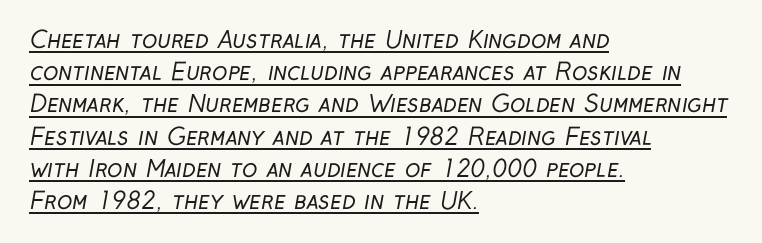
The image shows 23 px text type; set left-aligned, normal line spacing (1.4x), normal letter spacing, underlined.
